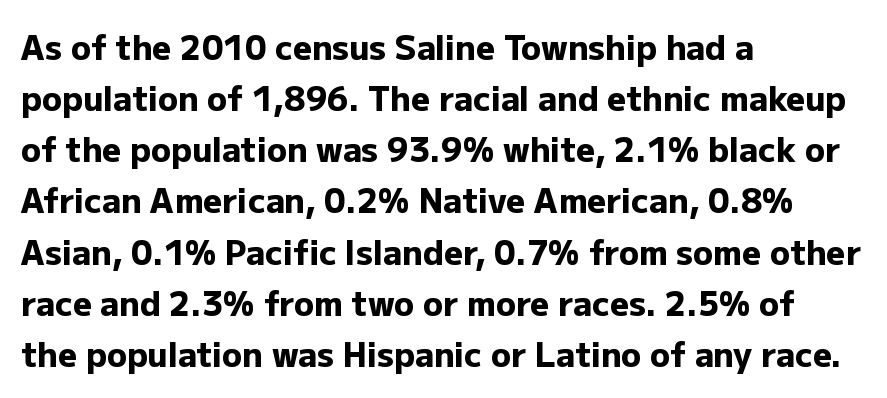
Is this a sans? Yes — the strokes have no serifs. Leftover space on each line is placed entirely after the last word. This rendering leaves character spacing at its baseline value. Baseline-to-baseline distance is the conventional proportion of letter height.
